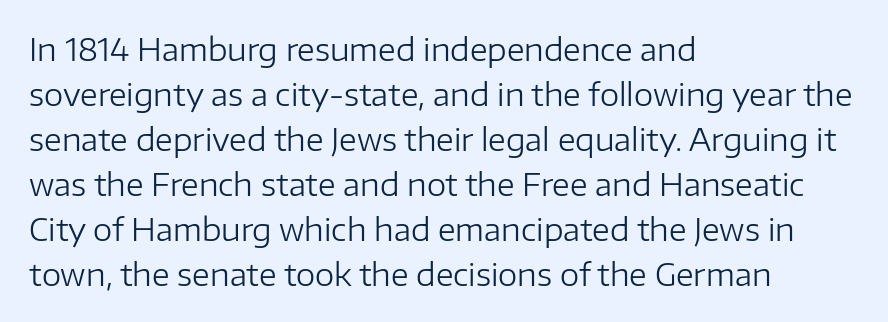
Q: Is the text bold? A: No.
Q: Is the text italic (slanted)? A: No, it is upright.
Q: Is the typeface a serif or a sans-serif typeface? A: Sans-serif.
Q: Is the text underlined? A: No.
Q: How is the paragraph aligned? A: Left-aligned.
Q: Is the spacing between letters normal or unusually wide? A: Normal.
Q: Is the spacing between lines tight, normal or loose? A: Normal.
Q: Width (condensed, normal, or wide)? A: Normal.
Q: Stroke contrast? A: Low.
Q: x-height? A: Medium.
Q: Monospaced? A: No.
